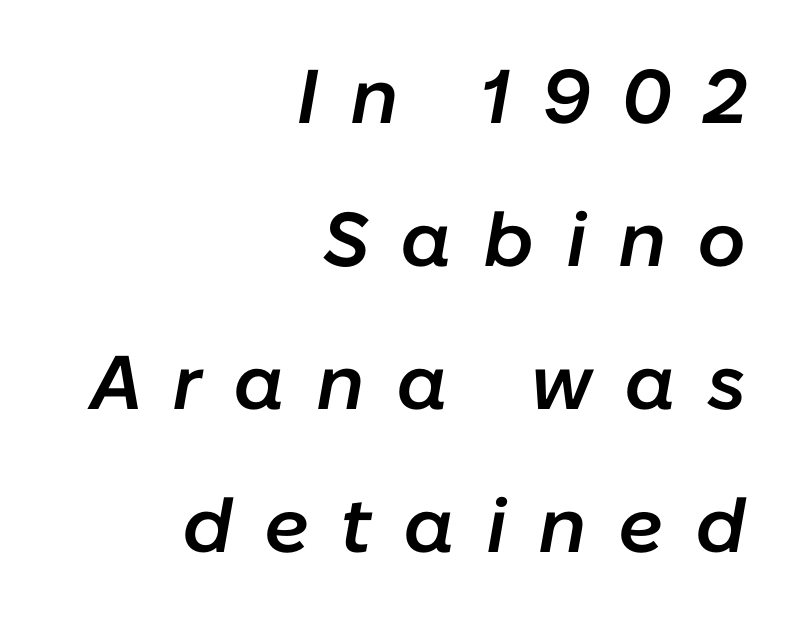
The passage shown is typed in a proportional face where columns would drift. Honestly, the letter spacing is so wide it's the main thing you notice. Weight check: semibold — heavier than regular, not quite bold. Notice how the passage keeps a crisp vertical edge on the right only. The strip under each line holds only bare page.
